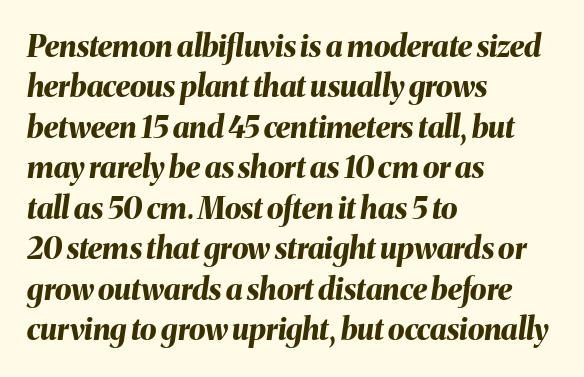
Q: Is the text bold? A: Yes.
Q: Is the text italic (slanted)? A: Yes, it leans right by about 8 degrees.
Q: Is the text underlined? A: No.
Q: How is the paragraph aligned? A: Left-aligned.
Q: Is the spacing between letters normal or unusually wide? A: Normal.
Q: Is the spacing between lines tight, normal or loose? A: Normal.
Q: Width (condensed, normal, or wide)? A: Normal.
Q: Stroke contrast? A: Medium.
Q: x-height? A: Medium.
Q: Monospaced? A: No.
